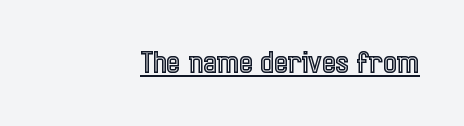
The image shows 29 px condensed type, upright; set right-aligned, normal letter spacing, underlined; a medium x-height.
